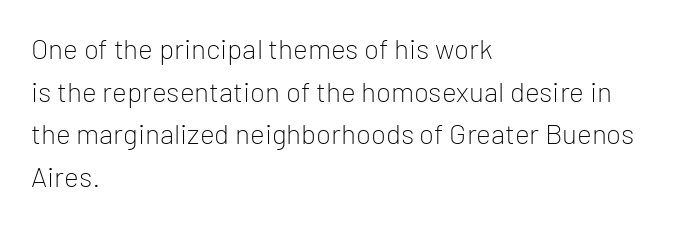
Q: Is the text bold? A: No.
Q: Is the text italic (slanted)? A: No, it is upright.
Q: Is the typeface a serif or a sans-serif typeface? A: Sans-serif.
Q: Is the text underlined? A: No.
Q: How is the paragraph aligned? A: Left-aligned.
Q: Is the spacing between letters normal or unusually wide? A: Normal.
Q: Is the spacing between lines tight, normal or loose? A: Normal.
Q: Width (condensed, normal, or wide)? A: Normal.
Q: Stroke contrast? A: Low.
Q: x-height? A: Medium.
Q: Monospaced? A: No.
